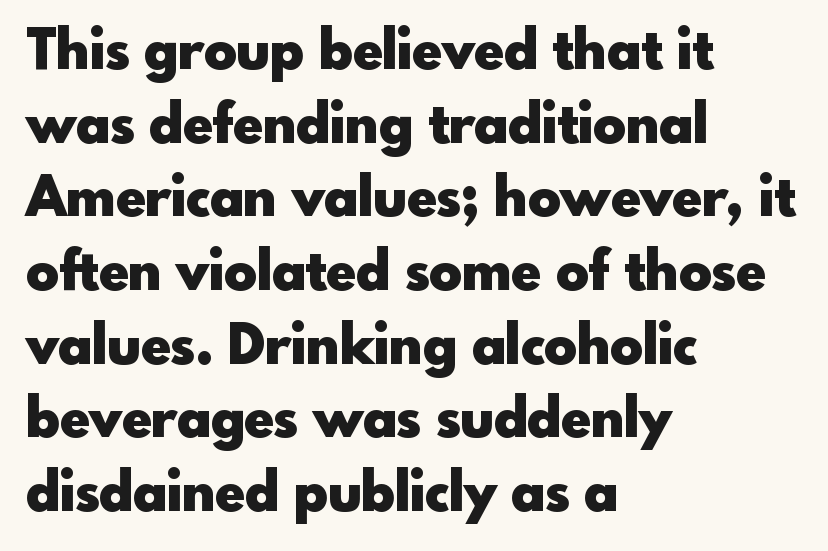
The image shows 55 px heavy sans-serif type, upright; set left-aligned, normal line spacing (1.34x), normal letter spacing, not underlined; a small x-height.
